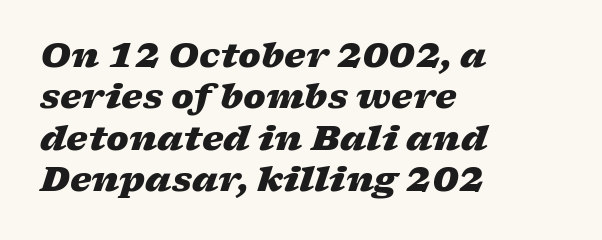
If you drew a line through each stem, it would be angled. Heavy-handed strokes throughout: this text is bold. The setting favours the left margin, as ordinary paragraphs usually do. The space beneath each line is pristine and unruled. A typesetter would call this zero additional tracking. Varying glyph widths throughout — classic text-font behaviour.
